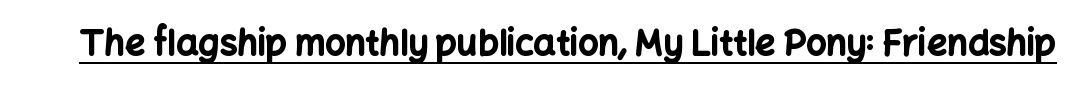
Q: Is the text bold? A: Yes.
Q: Is the text italic (slanted)? A: No, it is upright.
Q: Is the typeface a serif or a sans-serif typeface? A: Sans-serif.
Q: Is the text underlined? A: Yes.
Q: Is the spacing between letters normal or unusually wide? A: Normal.
Q: Width (condensed, normal, or wide)? A: Normal.
Q: Stroke contrast? A: Low.
Q: x-height? A: Medium.
Q: Monospaced? A: No.
